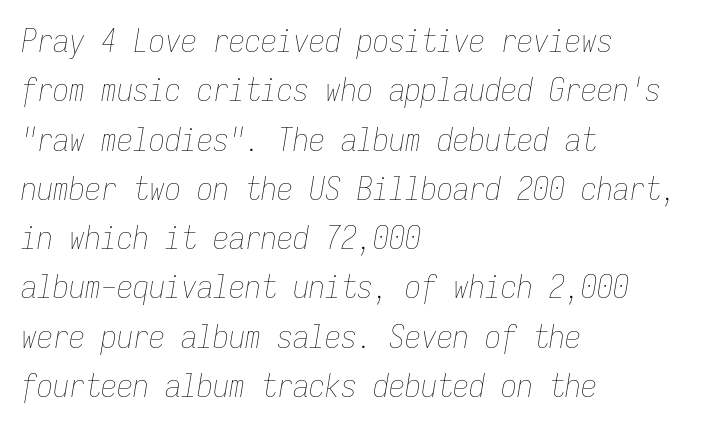
{"italic": "yes", "lean": "right", "slant_degrees": 9, "bold": "no", "weight": "thin", "width": "condensed", "stroke_contrast": "low", "x_height": "medium", "monospaced": "yes", "underline": "no", "align": "left", "line_spacing": "normal", "line_spacing_ratio": 1.54, "letter_spacing": "normal", "letter_spacing_em": 0.0, "glyph_px": 32}
